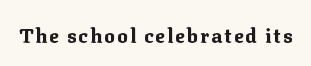
Q: Is the text bold? A: Yes.
Q: Is the text italic (slanted)? A: No, it is upright.
Q: Is the text underlined? A: No.
